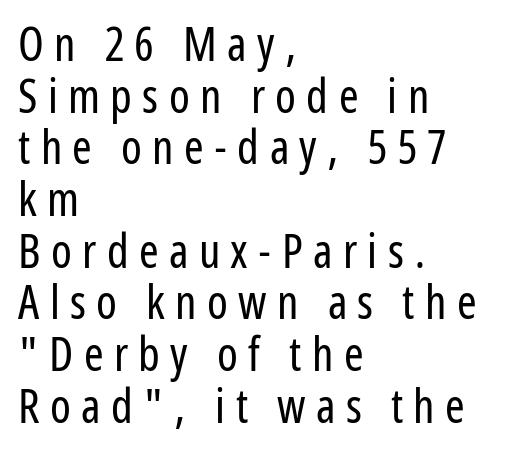
{"serif": "no", "italic": "no", "bold": "no", "weight": "regular", "width": "condensed", "stroke_contrast": "low", "x_height": "medium", "monospaced": "no", "underline": "no", "align": "left", "line_spacing": "tight", "line_spacing_ratio": 1.1, "letter_spacing": "wide", "letter_spacing_em": 0.22, "glyph_px": 47}
